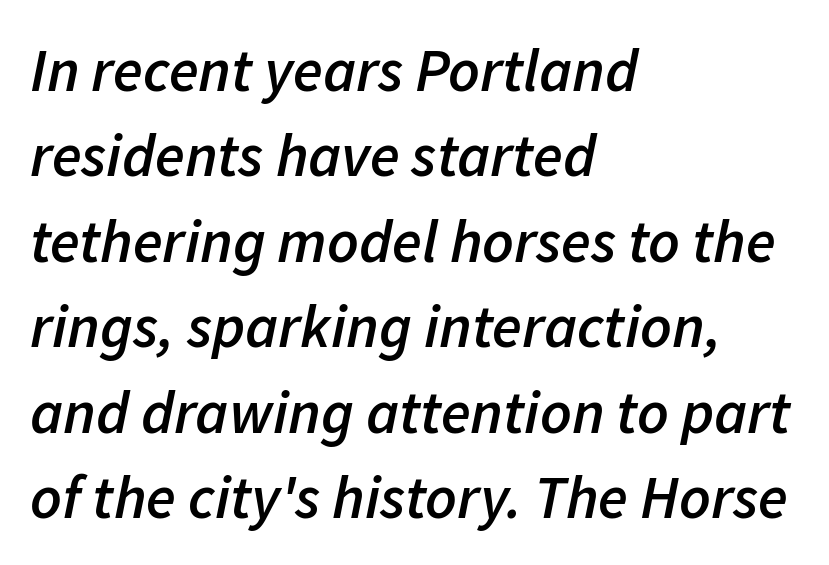
The image shows 61 px semibold type, italic (leaning right); set left-aligned, normal line spacing (1.4x), normal letter spacing, not underlined; low stroke contrast and a medium x-height.
